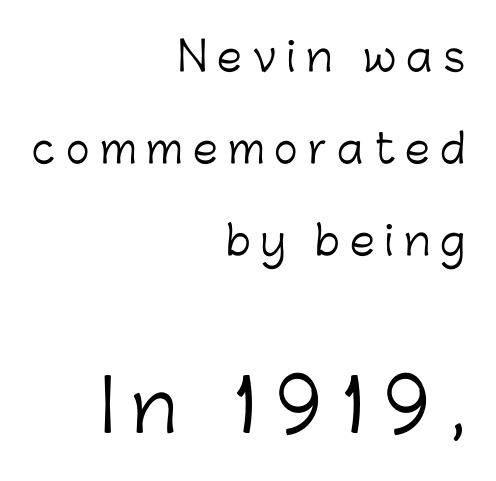
Q: Is the text bold? A: No.
Q: Is the text italic (slanted)? A: No, it is upright.
Q: Is the typeface a serif or a sans-serif typeface? A: Sans-serif.
Q: Is the text underlined? A: No.
Q: How is the paragraph aligned? A: Right-aligned.
Q: Is the spacing between letters normal or unusually wide? A: Unusually wide.
Q: Is the spacing between lines tight, normal or loose? A: Loose.
Q: Which block of text is set in a larger size, the first (top) or the second (bottom)? A: The second (bottom) one.
Q: Width (condensed, normal, or wide)? A: Normal.
Q: Stroke contrast? A: Low.
Q: x-height? A: Medium.
Q: Monospaced? A: No.
